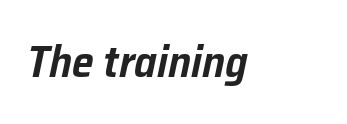
Caption: standard tracking, unaltered. This sample has the flowing, uneven cadence of proportional lettering. Lines of text with bare space underneath. The whole block is typeset with a tilt.
